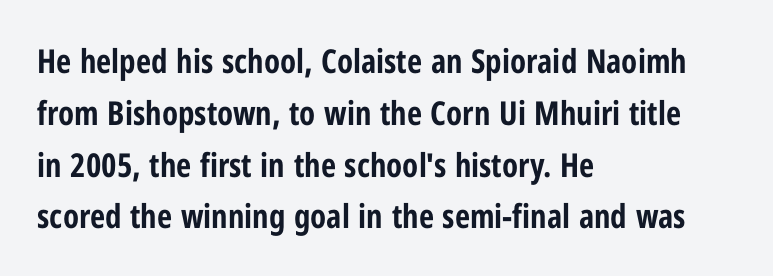
{"serif": "no", "italic": "no", "bold": "yes", "weight": "bold", "width": "condensed", "stroke_contrast": "low", "x_height": "medium", "monospaced": "no", "underline": "no", "align": "left", "line_spacing": "normal", "line_spacing_ratio": 1.57, "letter_spacing": "normal", "letter_spacing_em": 0.0, "glyph_px": 33}
